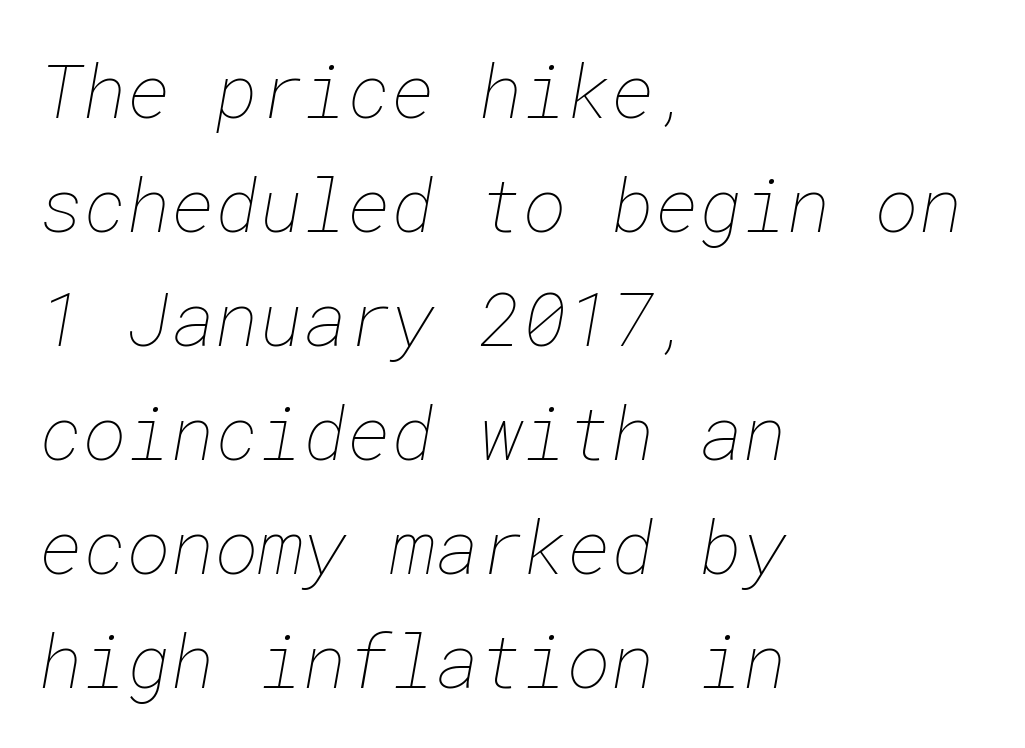
{"bold": "no", "weight": "thin", "width": "normal", "stroke_contrast": "low", "x_height": "medium", "underline": "no", "align": "left", "line_spacing": "normal", "line_spacing_ratio": 1.52, "letter_spacing": "normal", "letter_spacing_em": 0.0, "glyph_px": 75}
